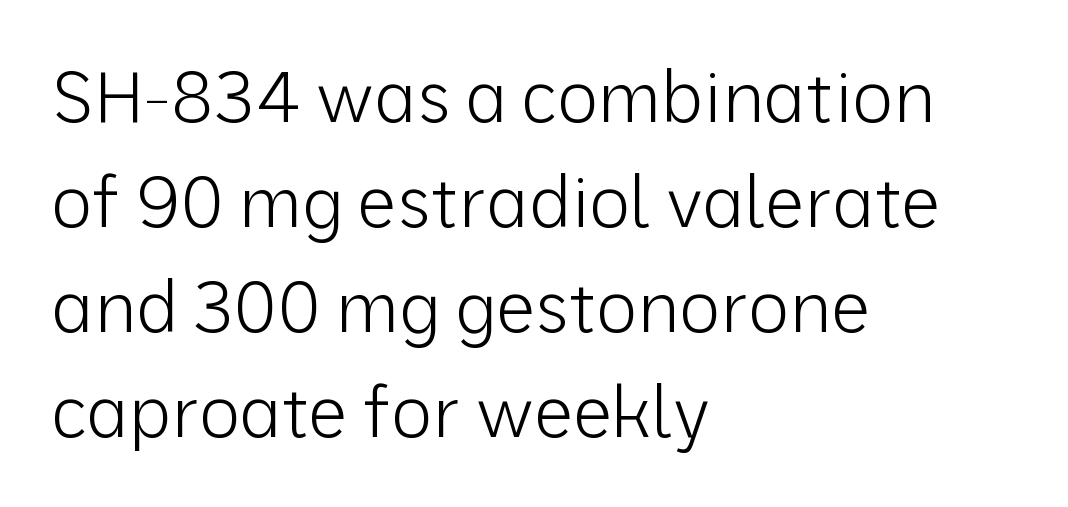
{"serif": "no", "italic": "no", "bold": "no", "weight": "light", "width": "normal", "stroke_contrast": "low", "x_height": "medium", "monospaced": "no", "underline": "no", "align": "left", "line_spacing": "normal", "line_spacing_ratio": 1.5, "letter_spacing": "normal", "letter_spacing_em": 0.0, "glyph_px": 70}
